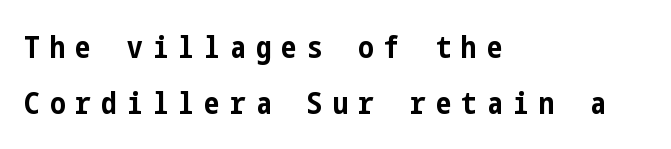
The image shows 31 px bold, condensed sans-serif type, upright; set left-aligned, line spacing 1.81x, unusually wide letter spacing (+0.33 em), not underlined; low stroke contrast and a medium x-height.
